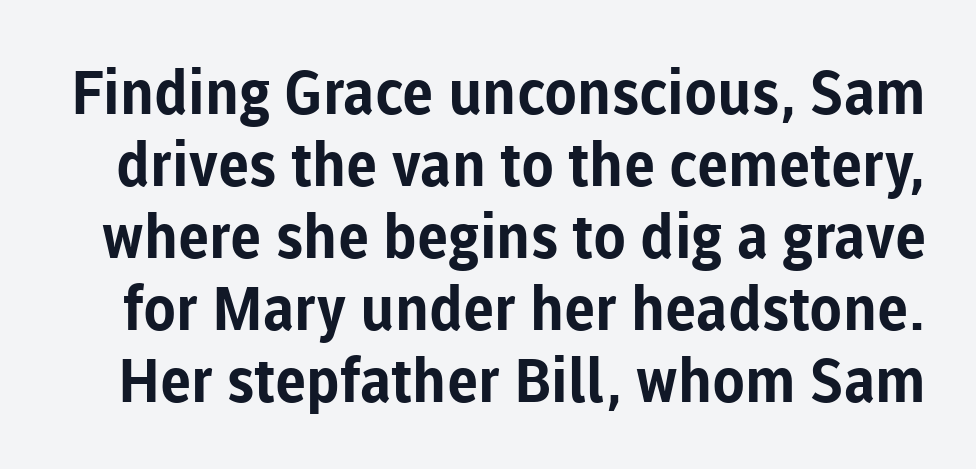
Q: Is the text bold? A: Yes.
Q: Is the text italic (slanted)? A: No, it is upright.
Q: Is the typeface a serif or a sans-serif typeface? A: Sans-serif.
Q: Is the text underlined? A: No.
Q: Is the spacing between letters normal or unusually wide? A: Normal.
Q: Width (condensed, normal, or wide)? A: Normal.
Q: Stroke contrast? A: Low.
Q: x-height? A: Medium.
Q: Monospaced? A: No.
